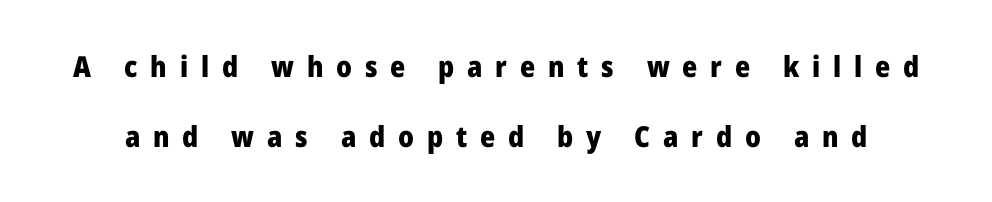
{"serif": "no", "italic": "no", "bold": "yes", "weight": "heavy", "width": "normal", "stroke_contrast": "low", "x_height": "medium", "monospaced": "no", "underline": "no", "line_spacing": "loose", "line_spacing_ratio": 2.41, "letter_spacing": "wide", "letter_spacing_em": 0.44, "glyph_px": 29}
